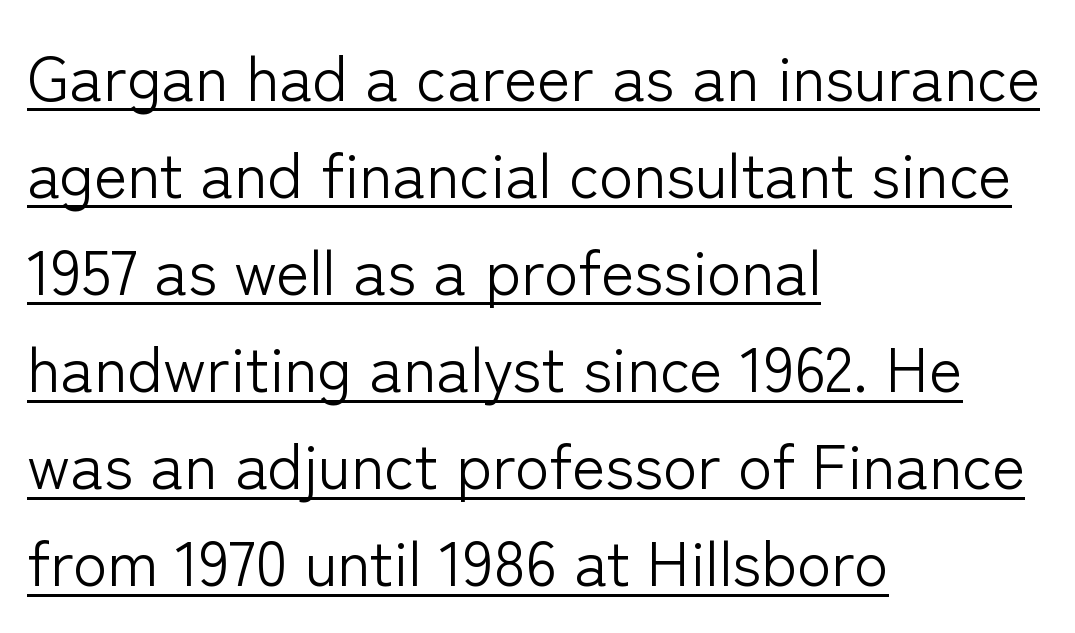
{"serif": "no", "italic": "no", "bold": "no", "weight": "light", "width": "normal", "stroke_contrast": "low", "x_height": "medium", "monospaced": "no", "underline": "yes", "align": "left", "line_spacing": "normal", "line_spacing_ratio": 1.54, "letter_spacing": "normal", "letter_spacing_em": 0.0, "glyph_px": 63}
